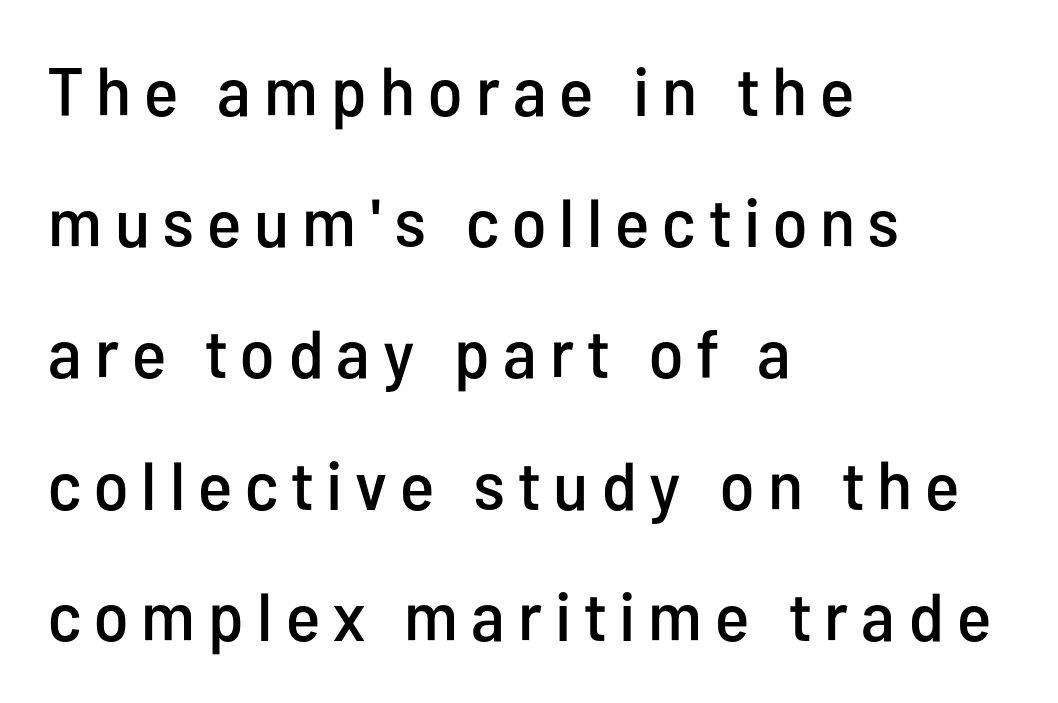
The image shows 68 px condensed sans-serif type, upright; set left-aligned, loose line spacing (1.93x), not underlined; low stroke contrast and a medium x-height.
